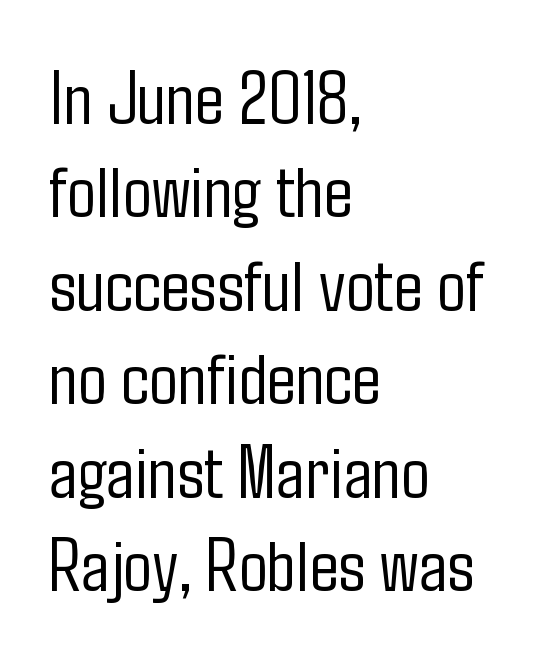
The rag falls on the right side of this text block. Tracking value appears to be zero — textbook default spacing. A typesetter would mark this as roman, not italic. A typesetter would call this proportional, since set widths differ per character.
